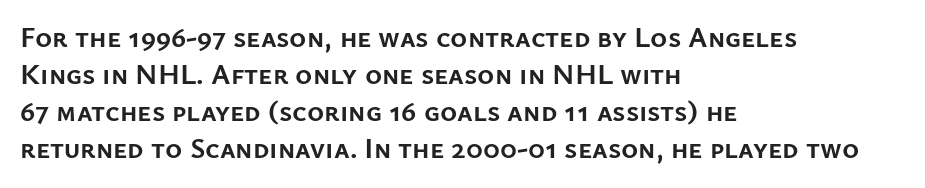
These lines keep a tight, regular rhythm from letter to letter. Serif or sans? Sans — the stroke terminals are bare. Quick note: interline space is typical. This sample is left-justified, so line endings fall wherever the words run out. You can tell it's not italic because the verticals are truly vertical. The foot of each line stays bare and open.
